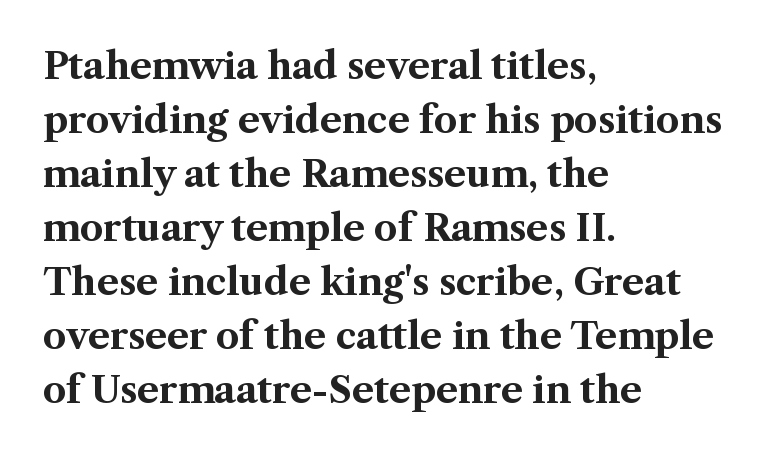
The gaps between neighbouring characters are ordinary and unremarkable. Proportional: the letters do not fall into vertical columns. Stroke thickness is high; the sample reads as a true bold. Is there much room between lines? A standard amount, neither cramped nor airy. The axis of the letterforms is exactly vertical. Note: serifs present on the glyphs.
